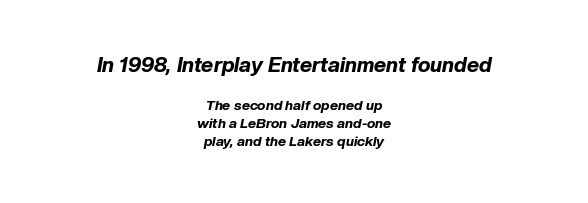
{"italic": "yes", "lean": "right", "slant_degrees": 10, "bold": "yes", "underline": "no", "align": "center", "line_spacing": "normal", "line_spacing_ratio": 1.29, "letter_spacing": "normal", "letter_spacing_em": 0.0, "larger_block": "first", "size_ratio": 1.5, "glyph_px": 21}
